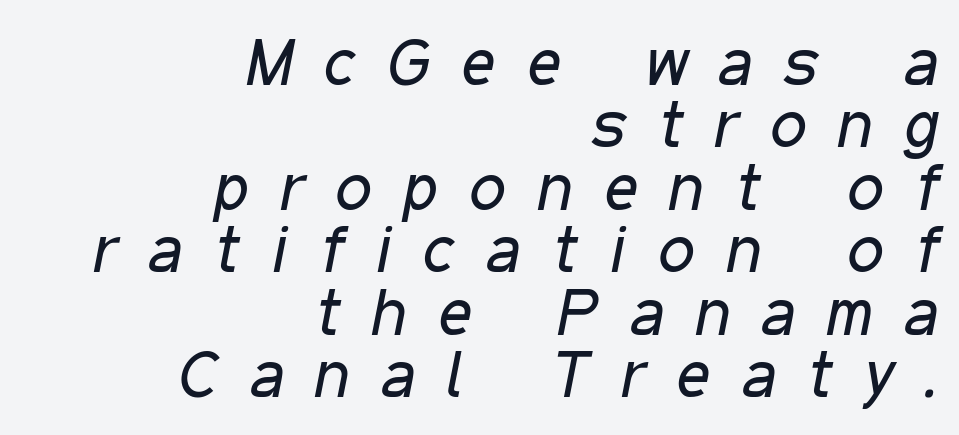
The typesetter chose a ragged-left arrangement here. If you drew a line through each stem, it would be angled. The weight tops out at a normal text grade. Lines of text with bare space underneath. The letterforms stand isolated, each surrounded by extra space. Vertical spacing — tight.
